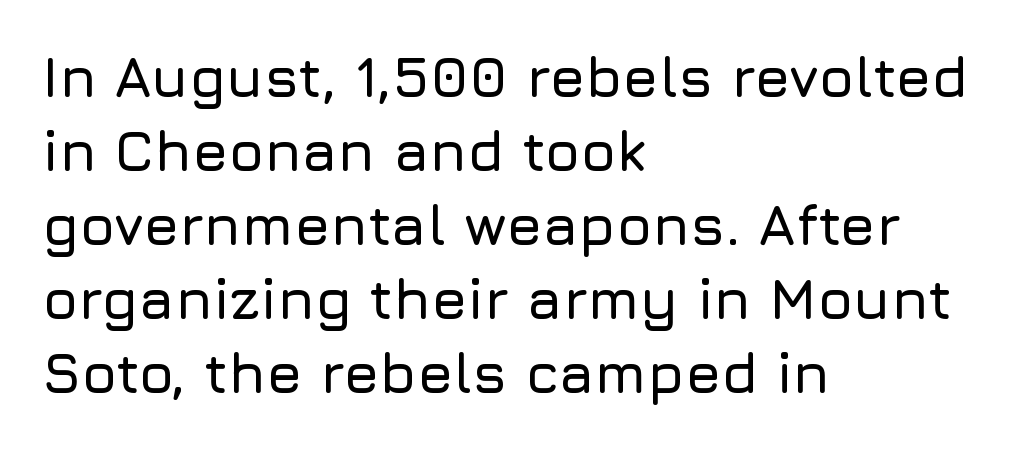
The image shows 57 px sans-serif type, upright; set left-aligned, normal line spacing (1.3x), normal letter spacing, not underlined; low stroke contrast and a medium x-height.
